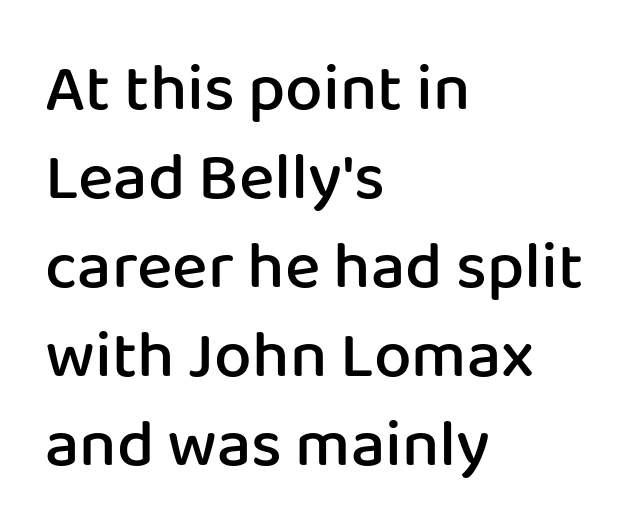
Think of a printed novel: that variable character pitch is what you see here. Letter spacing: default. The face used here is a sans, in the tradition of grotesques and geometrics. When letters stand straight like this, we call the style roman or upright. Just letters on the line, the space beneath them empty.
